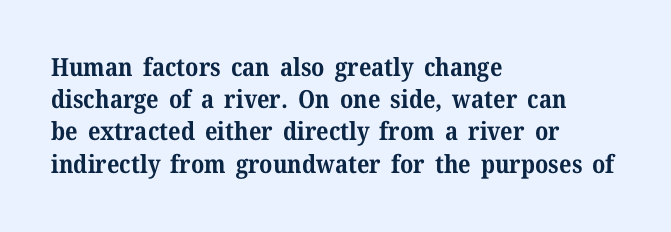
The lines sit at an ordinary, default distance from one another. Italic? Not at all — the glyphs are vertical. This rendering leaves character spacing at its baseline value. A student would call this left alignment; a typographer would say flush left, rag right.
